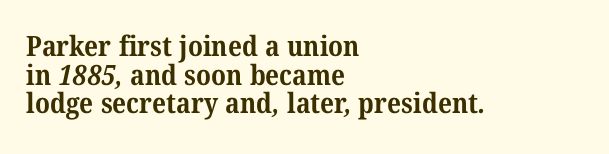
The gaps between neighbouring characters are ordinary and unremarkable. In terms of letterform style, serifs are clearly present. Beneath every word, the page is bare. Very little white space separates one row of letters from the next.
